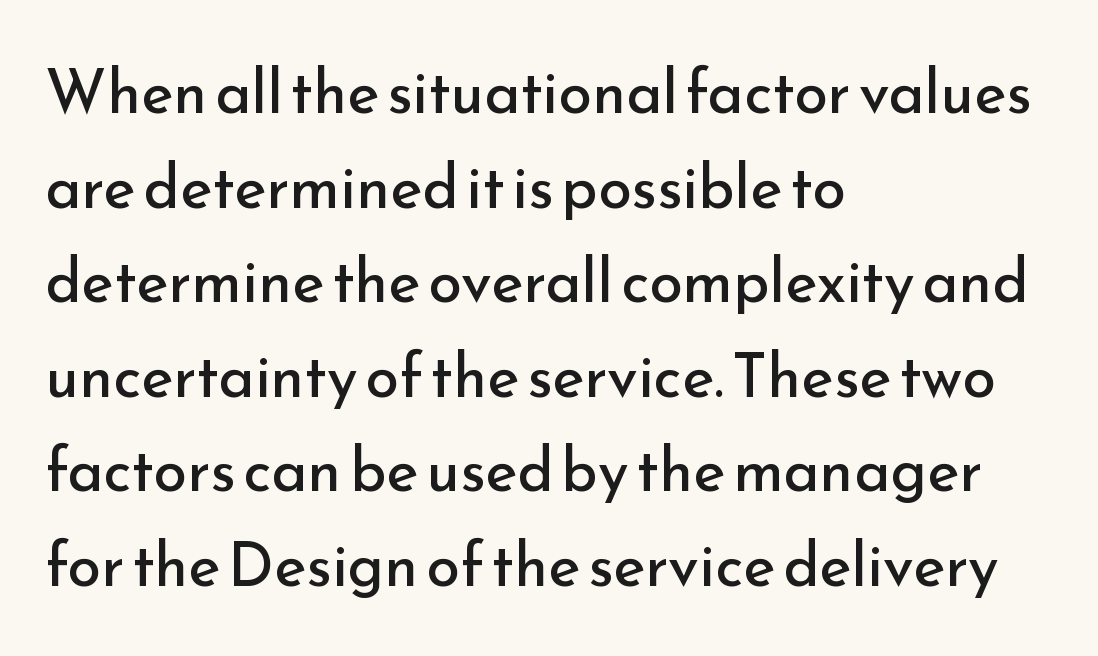
Q: Is the text bold? A: No.
Q: Is the text italic (slanted)? A: No, it is upright.
Q: Is the typeface a serif or a sans-serif typeface? A: Sans-serif.
Q: Is the text underlined? A: No.
Q: How is the paragraph aligned? A: Left-aligned.
Q: Is the spacing between letters normal or unusually wide? A: Normal.
Q: Is the spacing between lines tight, normal or loose? A: Normal.
Q: Width (condensed, normal, or wide)? A: Normal.
Q: Stroke contrast? A: Low.
Q: x-height? A: Small.
Q: Monospaced? A: No.
